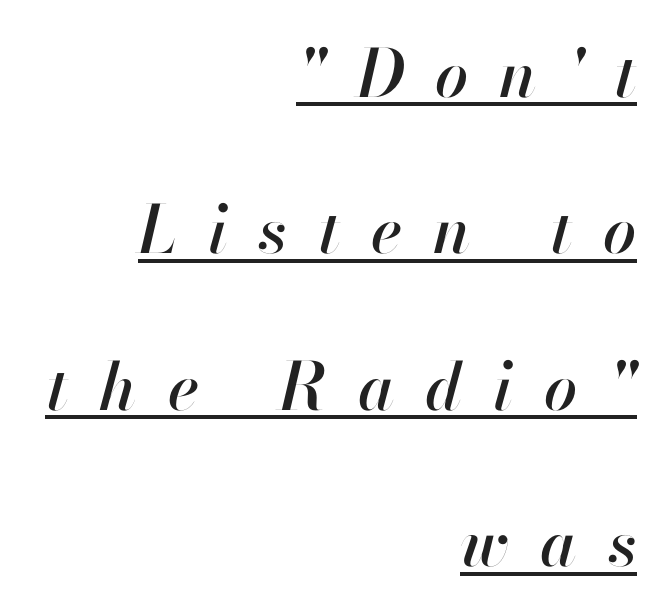
Each word looks stretched out because of the extra space between its letters. These lines stand farther apart than default settings would place them. Layout note: lines flush right. The rendering uses natural spacing where letterforms have individual widths. Yep, that's italic — everything's leaning. Descenders here cross a horizontal rule under the line.
